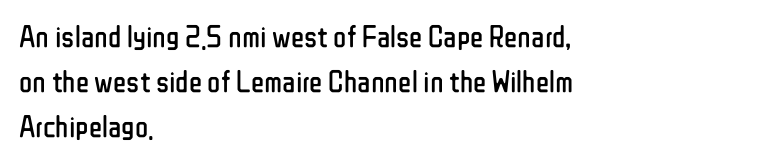
The image shows 31 px regular-weight, condensed sans-serif type, upright; set left-aligned, normal line spacing (1.45x), normal letter spacing, not underlined; low stroke contrast and a medium x-height.
